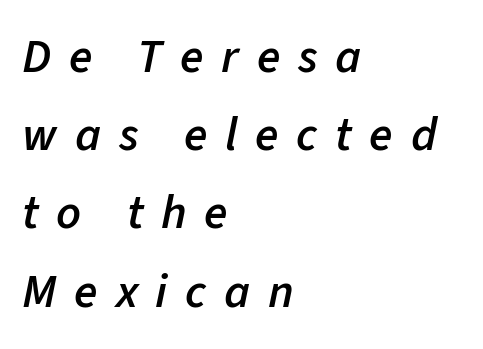
{"italic": "yes", "lean": "right", "slant_degrees": 11, "bold": "semi", "weight": "semibold", "width": "normal", "stroke_contrast": "low", "x_height": "medium", "monospaced": "no", "underline": "no", "align": "left", "line_spacing": "normal", "line_spacing_ratio": 1.63, "letter_spacing": "wide", "letter_spacing_em": 0.37, "glyph_px": 48}
